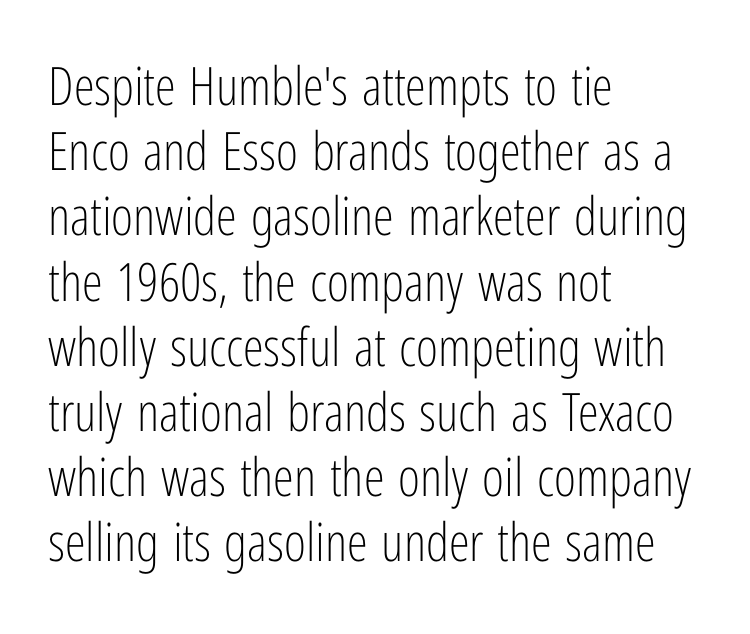
Q: Is the text bold? A: No.
Q: Is the text italic (slanted)? A: No, it is upright.
Q: Is the typeface a serif or a sans-serif typeface? A: Sans-serif.
Q: Is the text underlined? A: No.
Q: How is the paragraph aligned? A: Left-aligned.
Q: Is the spacing between letters normal or unusually wide? A: Normal.
Q: Width (condensed, normal, or wide)? A: Condensed.
Q: Stroke contrast? A: Low.
Q: x-height? A: Medium.
Q: Monospaced? A: No.
